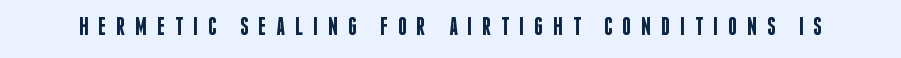
How are the letters spaced? Widely, with obvious added tracking. The letters stand upright; this is a roman face. The area under the type is left untouched. Emphasis by weight is partial: semibold.
